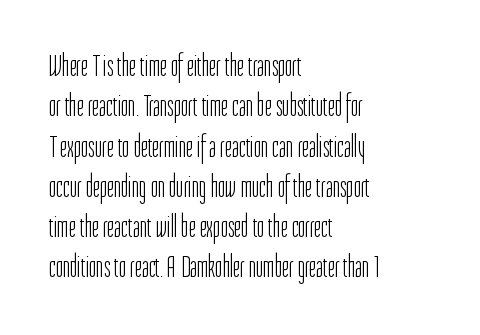
The rendering anchors every line to the left-hand side. Notice how the stems are strictly vertical — no italics here. Each letter's strokes conclude bluntly, with no projecting serifs. Summary of vertical rhythm: regular, with standard interline spacing.
